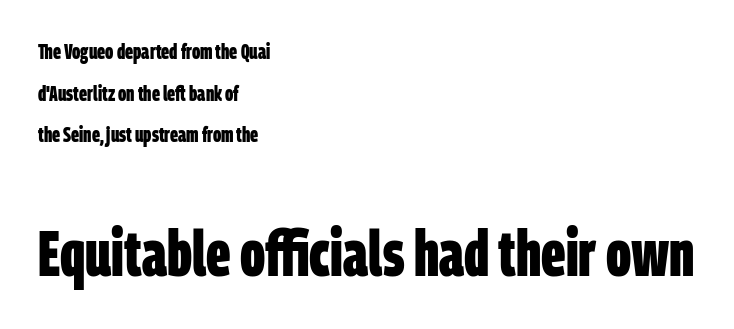
The words here are not underlined. The type family on display is of the sans-serif kind. The passage shown stacks its lines with a broad gap. The ragged edge is on the right, which tells us the setting is flush left. Its strokes are broad and dark, the hallmark of bold type. Do the characters align in a grid? No, the font is proportional.
